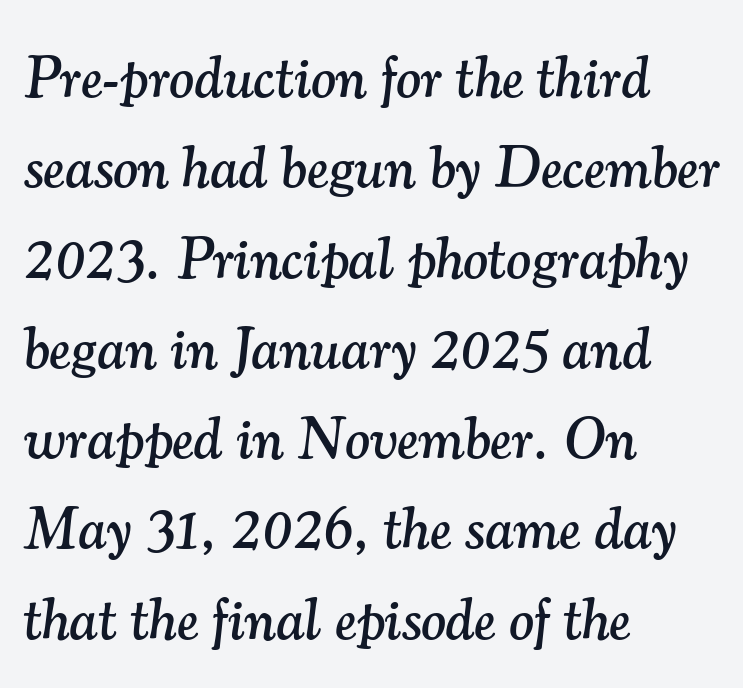
The image shows 59 px serif type, italic (leaning right); set left-aligned, normal line spacing (1.53x), normal letter spacing, not underlined; medium stroke contrast and a small x-height.
